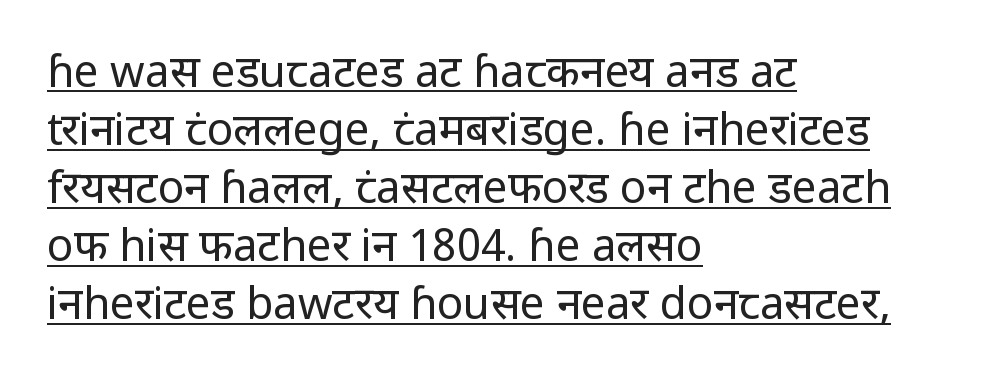
The image shows 44 px regular-weight sans-serif type, upright; set left-aligned, normal line spacing (1.32x), normal letter spacing, underlined; low stroke contrast and a medium x-height.
